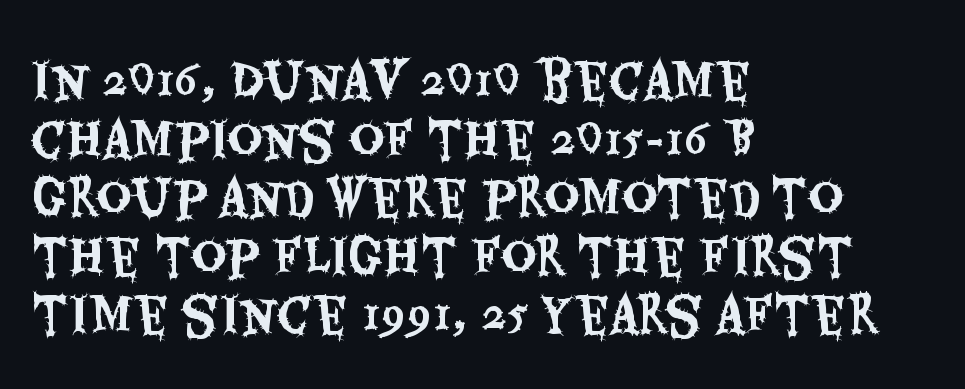
{"serif": "no", "italic": "no", "width": "condensed", "stroke_contrast": "medium", "x_height": "large", "monospaced": "no", "underline": "no", "align": "left", "line_spacing_ratio": 1.22, "letter_spacing": "normal", "letter_spacing_em": 0.0, "glyph_px": 48}
